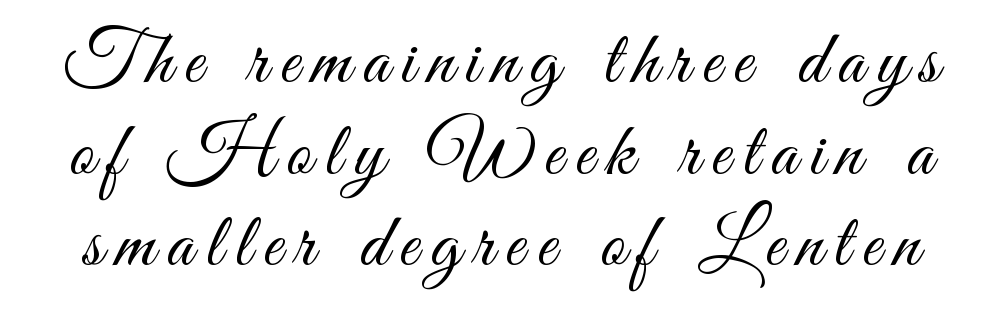
{"serif": "no", "bold": "no", "weight": "light", "width": "condensed", "stroke_contrast": "medium", "x_height": "small", "monospaced": "no", "underline": "no", "line_spacing_ratio": 1.19, "glyph_px": 77}
